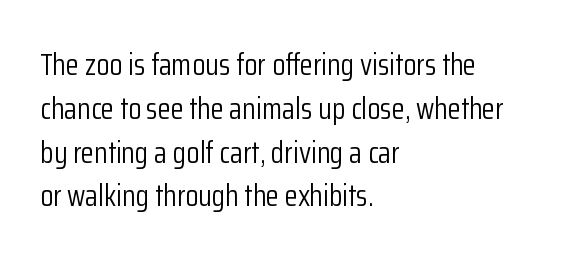
The image shows 30 px light, condensed sans-serif type, upright; set left-aligned, normal line spacing (1.46x), normal letter spacing, not underlined; low stroke contrast and a medium x-height.
